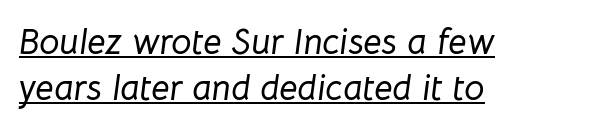
These lines were composed using italics. Compared with a centered layout, this one pins lines to the left instead. Decoration check: the copy is underlined. The rows are spaced the way most documents space them. A typesetter would call this proportional, since set widths differ per character.
